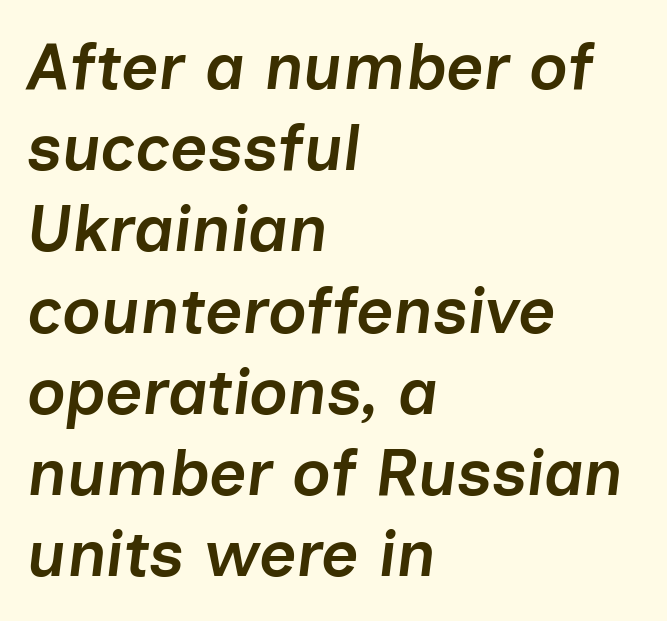
One-word summary of the alignment: left. This is oblique type, the kind used for emphasis or titles. You could call the tracking neutral — neither tight nor loose. Rows of type keep a routine distance in the vertical direction. In terms of weight, the rendering is demibold, just under bold. Underlining? Definitely not there.
